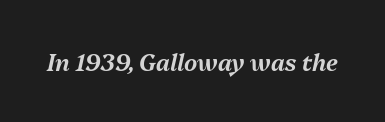
Q: Is the text italic (slanted)? A: Yes, it leans right by about 13 degrees.
Q: Is the text underlined? A: No.
Q: Is the spacing between letters normal or unusually wide? A: Normal.
